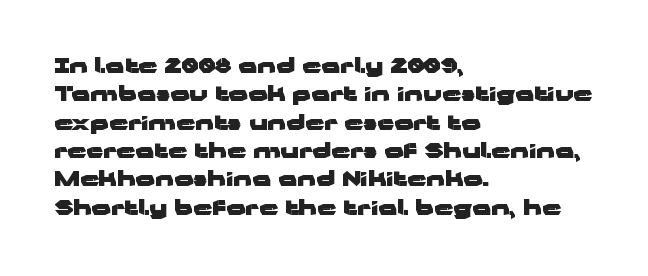
{"italic": "no", "bold": "yes", "underline": "no", "align": "left", "line_spacing": "normal", "line_spacing_ratio": 1.35, "letter_spacing": "normal", "letter_spacing_em": 0.0, "glyph_px": 21}
